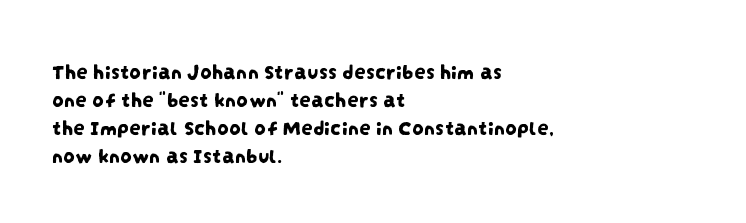
The image shows 23 px text type; set left-aligned, line spacing 1.22x, normal letter spacing, not underlined.
